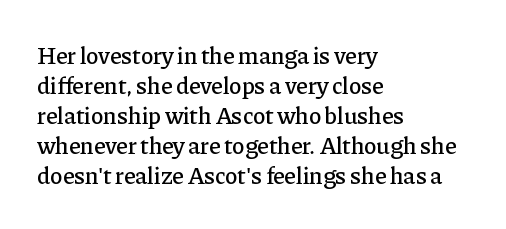
The lines in this sample share a left origin and differ only in where they stop. Tracking here is standard; glyphs follow each other at the usual distance. How would I describe the line gaps? Plain and ordinary. You can tell it's not italic because the verticals are truly vertical.
